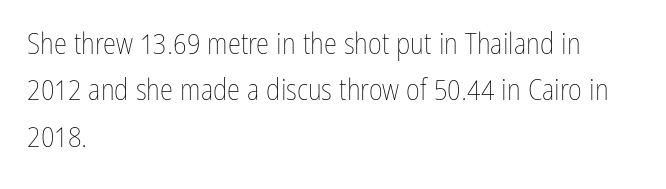
The image shows 30 px thin, condensed type, upright; set left-aligned, normal line spacing (1.55x), normal letter spacing, not underlined; low stroke contrast and a medium x-height.
